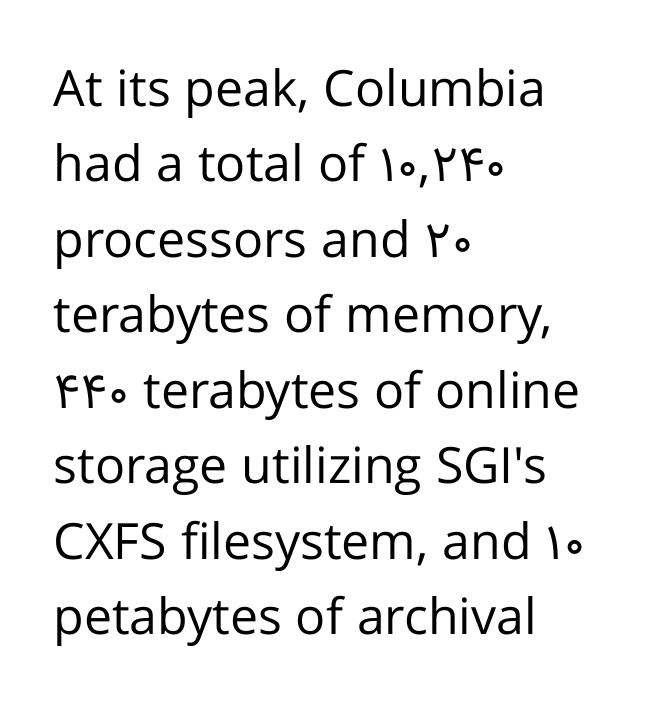
The type family on display is of the sans-serif kind. Quick note: underline off. Here the designer chose a conventional face with non-uniform glyph widths. Weight: not bold — regular or lighter. A typesetter would call this leading conventional body-copy spacing. A student would call this left alignment; a typographer would say flush left, rag right.
